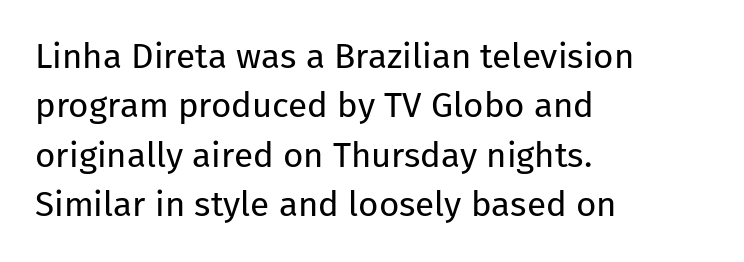
The image shows 35 px regular-weight sans-serif type, upright; set left-aligned, normal line spacing (1.41x), normal letter spacing, not underlined; low stroke contrast and a medium x-height.
